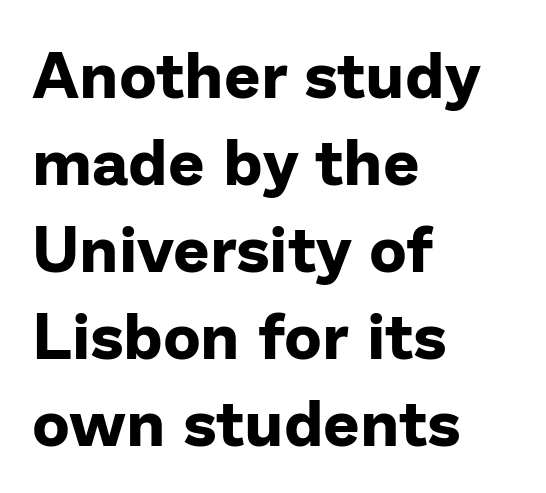
Interline gaps are of average width in this sample. Proportional: the letters do not fall into vertical columns. The space beneath each line is pristine and unruled. Grotesque or geometric, the face here clearly has no serifs.
